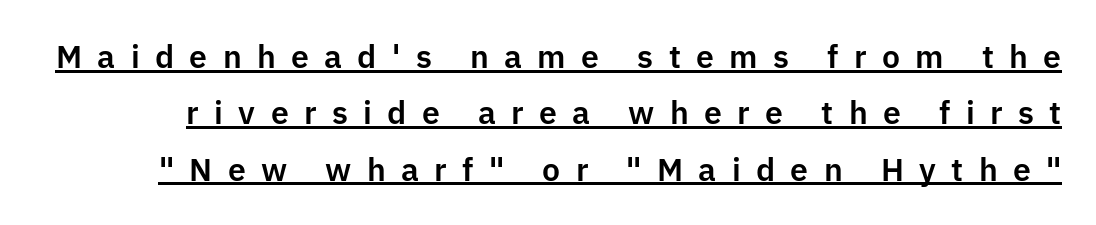
Compared with typical body copy, the letter spacing here is much looser. Compared with undecorated copy, this sample adds a rule below the words. Think of a printed novel: that variable character pitch is what you see here. No italicization has been applied; the sample stays upright. Check where the strokes stop: nothing finishes them off — pure sans.
